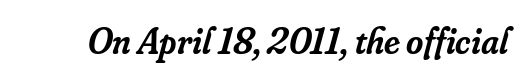
Q: Is the text bold? A: Semi-bold.
Q: Is the text italic (slanted)? A: Yes, it leans right by about 16 degrees.
Q: Is the typeface a serif or a sans-serif typeface? A: Serif.
Q: Is the text underlined? A: No.
Q: Is the spacing between letters normal or unusually wide? A: Normal.
Q: Width (condensed, normal, or wide)? A: Normal.
Q: Stroke contrast? A: Low.
Q: x-height? A: Small.
Q: Monospaced? A: No.
